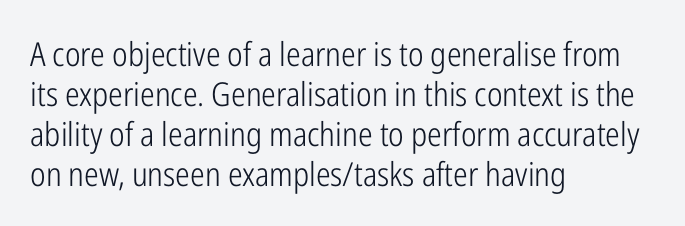
{"serif": "no", "italic": "no", "bold": "no", "weight": "light", "width": "condensed", "stroke_contrast": "low", "x_height": "medium", "monospaced": "no", "underline": "no", "align": "left", "line_spacing_ratio": 1.21, "letter_spacing": "normal", "letter_spacing_em": 0.0, "glyph_px": 33}
